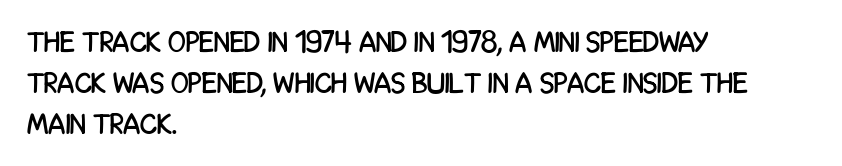
Q: Is the text italic (slanted)? A: No, it is upright.
Q: Is the typeface a serif or a sans-serif typeface? A: Sans-serif.
Q: Is the text underlined? A: No.
Q: How is the paragraph aligned? A: Left-aligned.
Q: Is the spacing between letters normal or unusually wide? A: Normal.
Q: Is the spacing between lines tight, normal or loose? A: Normal.
Q: Width (condensed, normal, or wide)? A: Condensed.
Q: Stroke contrast? A: Low.
Q: x-height? A: Large.
Q: Monospaced? A: No.
